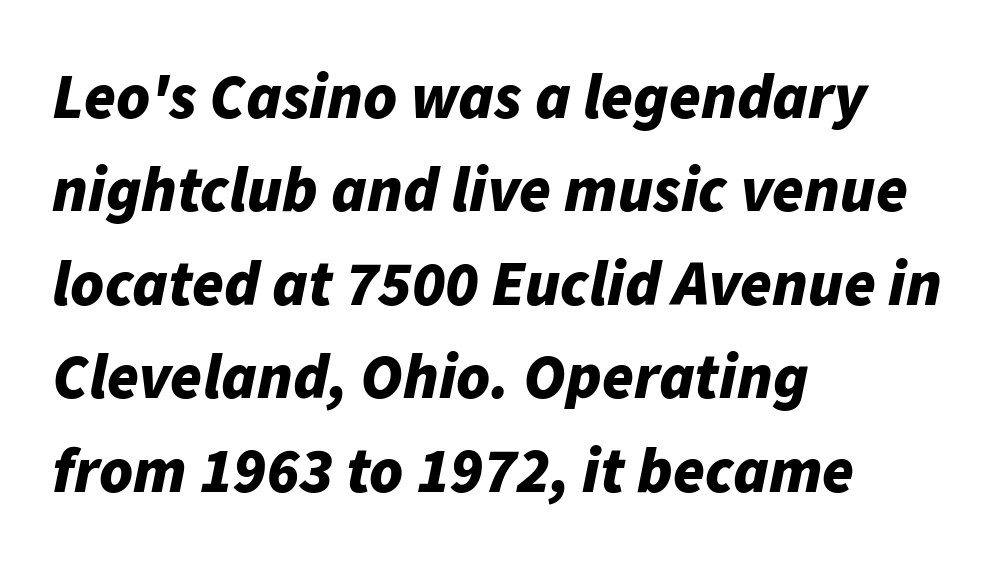
Q: Is the text bold? A: Yes.
Q: Is the text italic (slanted)? A: Yes, it leans right by about 11 degrees.
Q: Is the text underlined? A: No.
Q: How is the paragraph aligned? A: Left-aligned.
Q: Is the spacing between letters normal or unusually wide? A: Normal.
Q: Is the spacing between lines tight, normal or loose? A: Normal.
Q: Width (condensed, normal, or wide)? A: Normal.
Q: Stroke contrast? A: Low.
Q: x-height? A: Medium.
Q: Monospaced? A: No.
